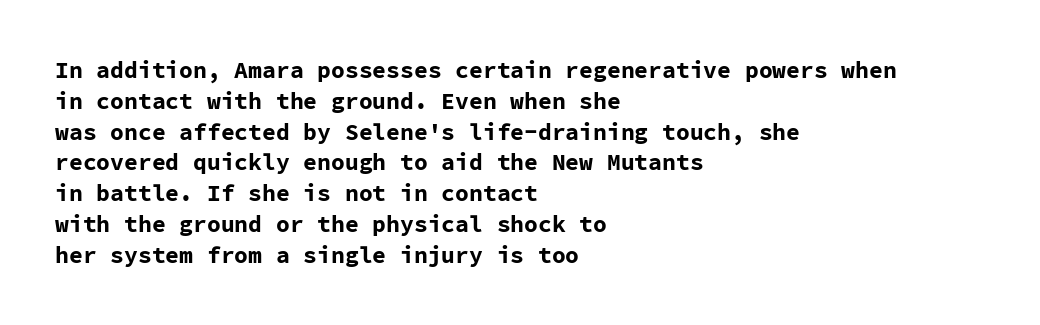
It's the straight-up-and-down kind of type. Descender tails drop into unmarked territory. Weight check: bold — yes, fully. Line beginnings align vertically; line endings do not.
